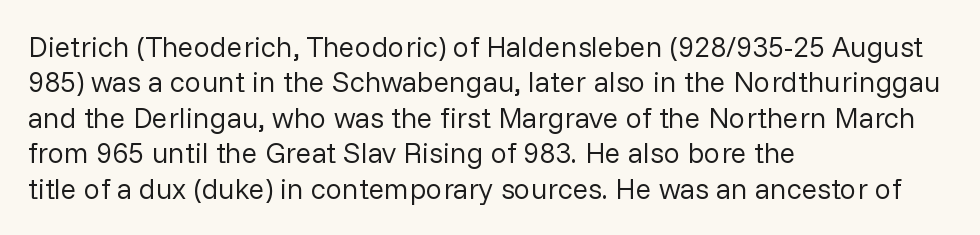
The image shows 29 px regular-weight sans-serif type, upright; set left-aligned, line spacing 1.22x, normal letter spacing, not underlined; low stroke contrast and a medium x-height.
